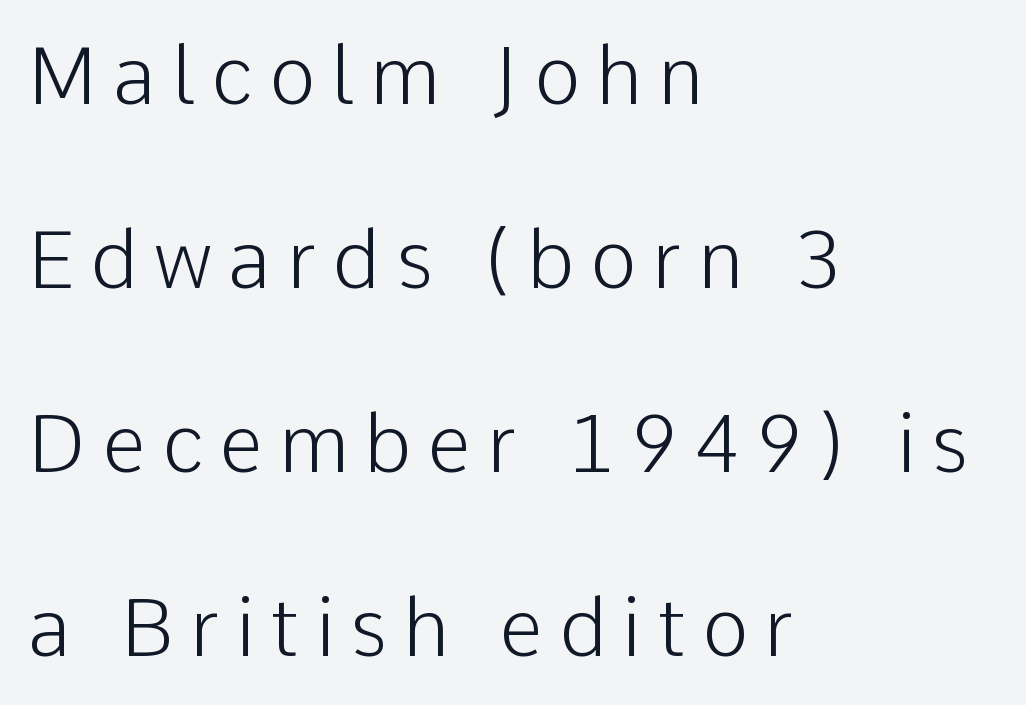
Students, observe: this is what heavily led, spacious text looks like. The face used here is a sans, in the tradition of grotesques and geometrics. Varying glyph widths throughout — classic text-font behaviour. Underlining? Definitely not there.
